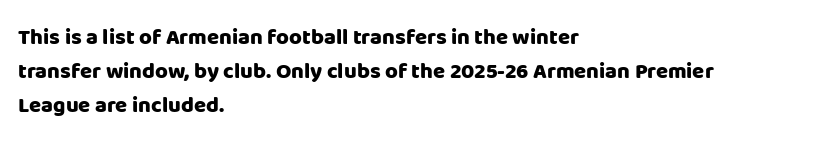
Q: Is the text bold? A: Yes.
Q: Is the text italic (slanted)? A: No, it is upright.
Q: Is the text underlined? A: No.
Q: How is the paragraph aligned? A: Left-aligned.
Q: Is the spacing between letters normal or unusually wide? A: Normal.
Q: Is the spacing between lines tight, normal or loose? A: Normal.
